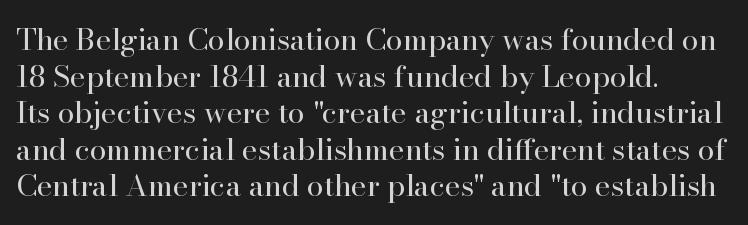
Q: Is the text bold? A: No.
Q: Is the text italic (slanted)? A: No, it is upright.
Q: Is the typeface a serif or a sans-serif typeface? A: Serif.
Q: Is the text underlined? A: No.
Q: How is the paragraph aligned? A: Left-aligned.
Q: Is the spacing between letters normal or unusually wide? A: Normal.
Q: Width (condensed, normal, or wide)? A: Normal.
Q: Stroke contrast? A: High.
Q: x-height? A: Small.
Q: Monospaced? A: No.
